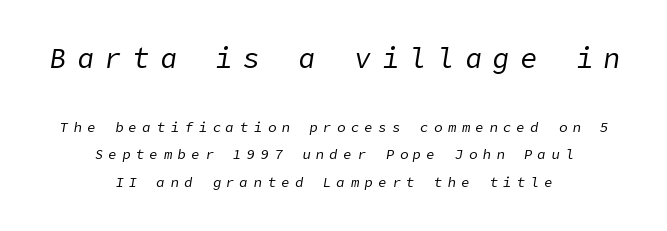
The image shows 28 px regular-weight type, italic (leaning right); set centered, loose line spacing (1.97x), unusually wide letter spacing (+0.39 em), not underlined; the first (top) block is 2.0x larger; low stroke contrast and a medium x-height.
